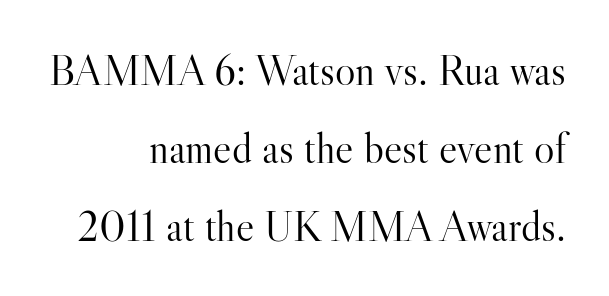
{"serif": "yes", "italic": "no", "bold": "no", "weight": "light", "width": "normal", "stroke_contrast": "high", "x_height": "small", "monospaced": "no", "underline": "no", "align": "right", "line_spacing_ratio": 1.81, "letter_spacing": "normal", "letter_spacing_em": 0.0, "glyph_px": 43}
